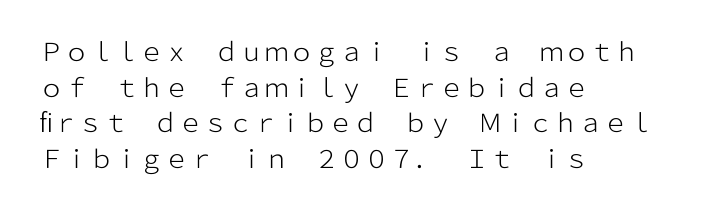
{"italic": "no", "bold": "no", "underline": "no", "align": "left", "line_spacing": "normal", "line_spacing_ratio": 1.43, "letter_spacing": "normal", "letter_spacing_em": 0.0, "glyph_px": 25}
